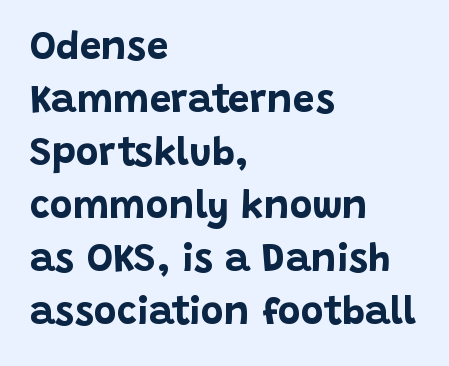
The line texture is even and compact thanks to regular tracking. Observe the absence of serifs on each vertical stroke in this sample. Rule under the text: the space is simply empty. These words are printed bold, with thick strokes throughout.
